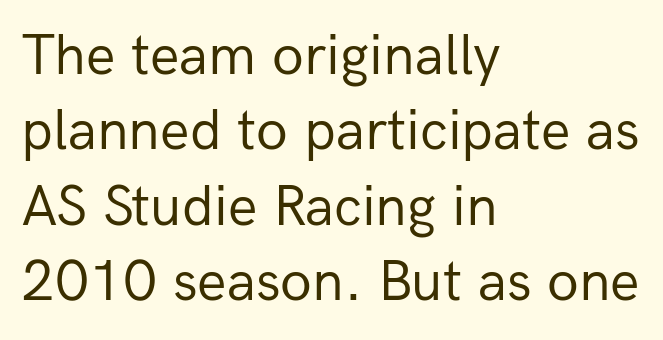
The image shows 58 px regular-weight sans-serif type, upright; set left-aligned, normal line spacing (1.3x), normal letter spacing, not underlined; low stroke contrast and a medium x-height.
